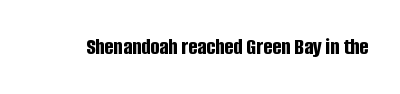
Q: Is the text bold? A: Yes.
Q: Is the text italic (slanted)? A: No, it is upright.
Q: Is the text underlined? A: No.
Q: Is the spacing between letters normal or unusually wide? A: Normal.
